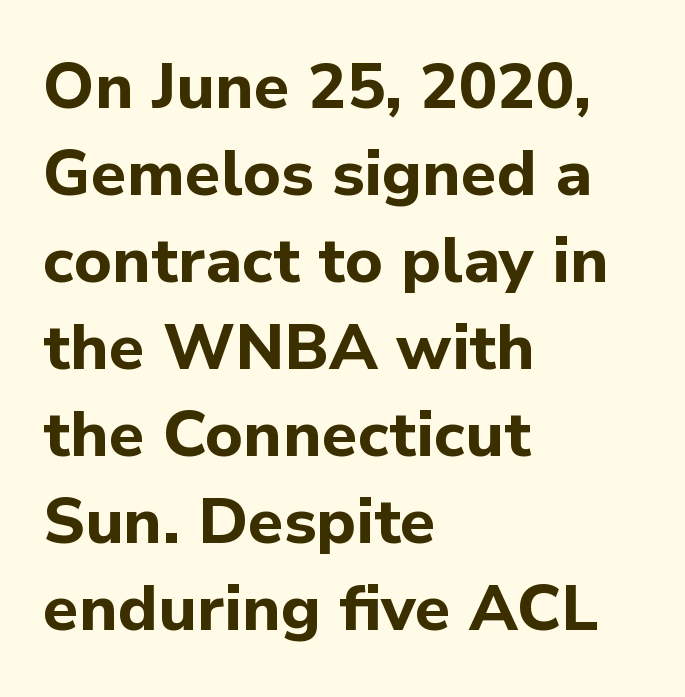
{"serif": "no", "italic": "no", "bold": "yes", "weight": "bold", "width": "normal", "stroke_contrast": "low", "x_height": "medium", "monospaced": "no", "underline": "no", "align": "left", "line_spacing": "normal", "line_spacing_ratio": 1.36, "letter_spacing": "normal", "letter_spacing_em": 0.0, "glyph_px": 64}
